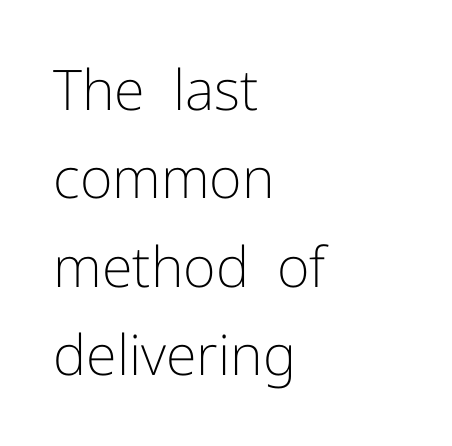
{"serif": "no", "italic": "no", "bold": "no", "weight": "light", "width": "normal", "stroke_contrast": "low", "x_height": "medium", "monospaced": "no", "underline": "no", "align": "left", "line_spacing": "normal", "line_spacing_ratio": 1.58, "letter_spacing": "normal", "letter_spacing_em": 0.0, "glyph_px": 56}
